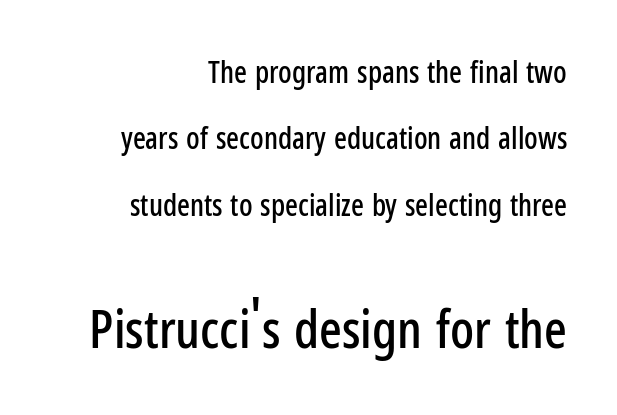
{"serif": "no", "italic": "no", "width": "condensed", "stroke_contrast": "low", "x_height": "medium", "monospaced": "no", "underline": "no", "align": "right", "line_spacing": "loose", "line_spacing_ratio": 2.21, "letter_spacing": "normal", "letter_spacing_em": 0.0, "larger_block": "second", "size_ratio": 1.77, "glyph_px": 53}
